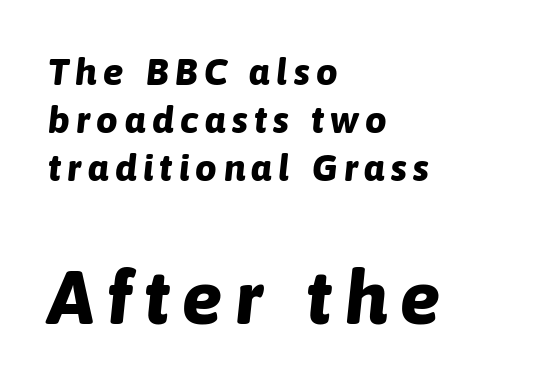
{"italic": "yes", "lean": "right", "slant_degrees": 6, "bold": "yes", "weight": "bold", "width": "normal", "stroke_contrast": "low", "x_height": "medium", "monospaced": "no", "underline": "no", "align": "left", "line_spacing": "normal", "line_spacing_ratio": 1.26, "larger_block": "second", "size_ratio": 1.97, "glyph_px": 75}
